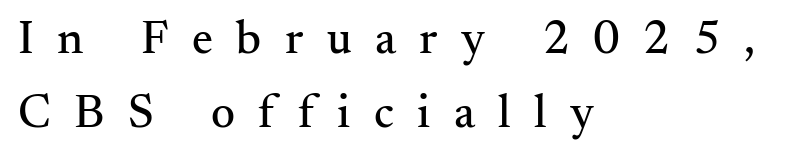
The image shows 47 px serif type, upright; set left-aligned, normal line spacing (1.58x), unusually wide letter spacing (+0.5 em), not underlined; medium stroke contrast and a small x-height.
